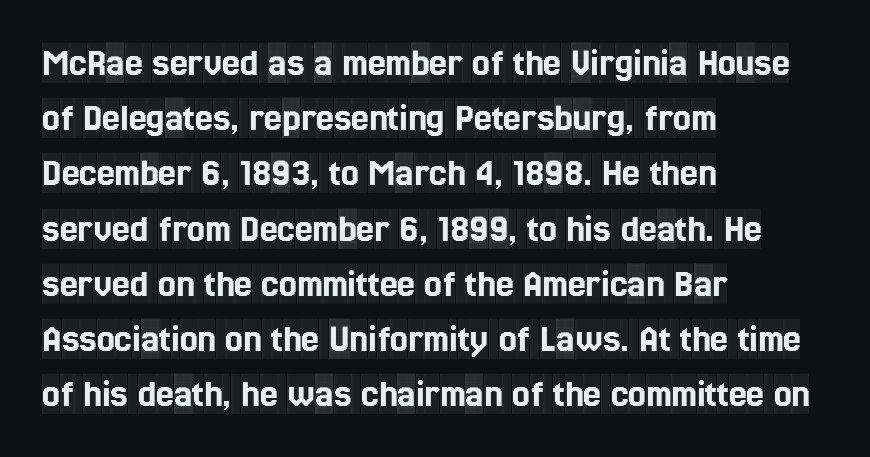
The image shows 40 px condensed serif type, upright; set left-aligned, normal line spacing (1.38x), normal letter spacing, not underlined; a large x-height.
